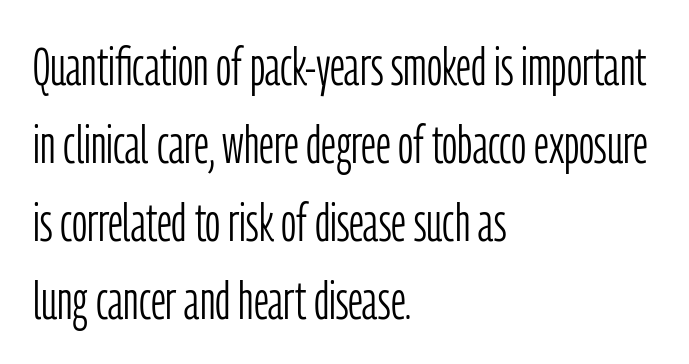
{"serif": "no", "italic": "no", "bold": "no", "weight": "light", "width": "condensed", "stroke_contrast": "low", "x_height": "medium", "monospaced": "no", "underline": "no", "align": "left", "line_spacing": "normal", "line_spacing_ratio": 1.47, "letter_spacing": "normal", "letter_spacing_em": 0.0, "glyph_px": 53}
